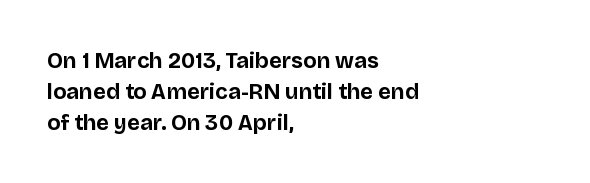
No italicization has been applied; the sample stays upright. The line-height multiplier appears to be the usual default. The face used here has the dense, thick strokes of a bold. Clear beneath every line of the passage. Each word holds together tightly as a unit, with standard inter-letter gaps. The typesetter chose a ragged-right arrangement here.
